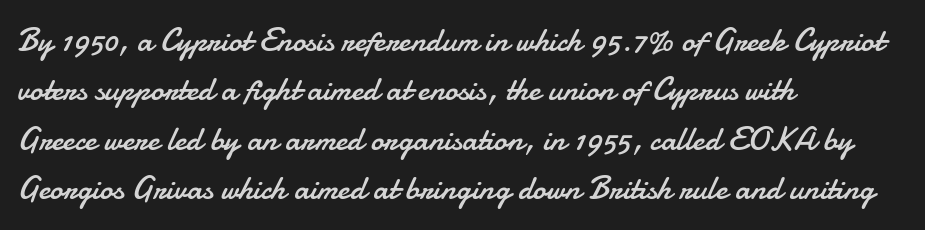
The image shows 33 px regular-weight sans-serif type; set left-aligned, normal line spacing (1.5x), normal letter spacing, not underlined; low stroke contrast and a small x-height.
